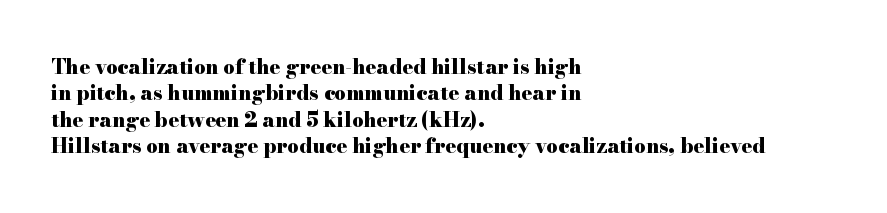
Q: Is the text bold? A: Yes.
Q: Is the text italic (slanted)? A: No, it is upright.
Q: Is the text underlined? A: No.
Q: How is the paragraph aligned? A: Left-aligned.
Q: Is the spacing between letters normal or unusually wide? A: Normal.
Q: Is the spacing between lines tight, normal or loose? A: Normal.
